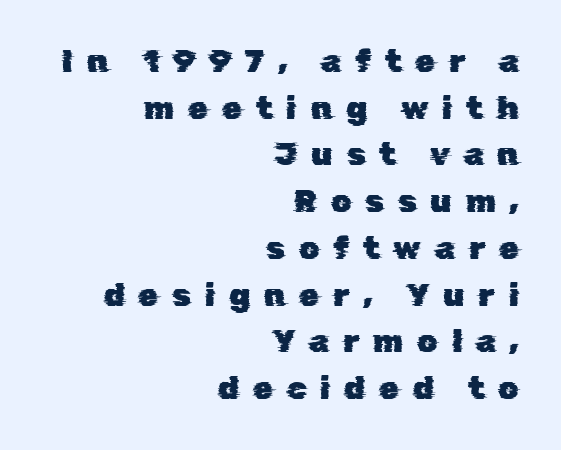
{"serif": "no", "width": "normal", "stroke_contrast": "low", "x_height": "medium", "monospaced": "no", "underline": "no", "align": "right", "line_spacing": "normal", "line_spacing_ratio": 1.46, "letter_spacing": "wide", "letter_spacing_em": 0.43, "glyph_px": 32}
